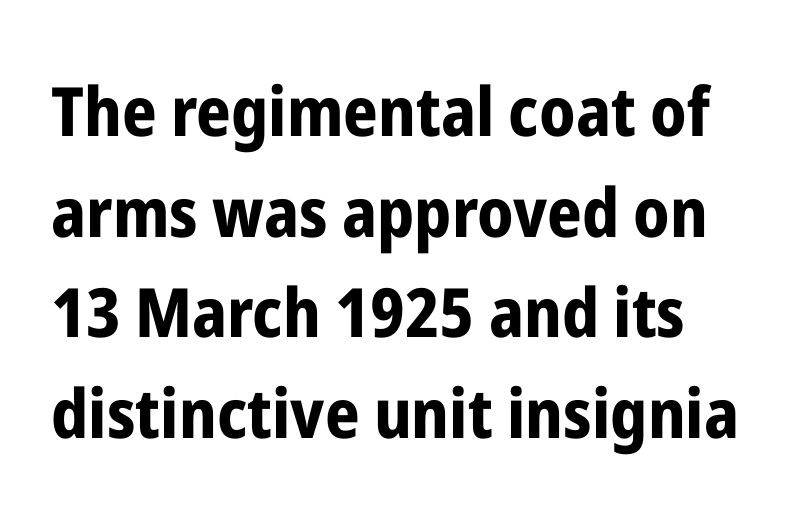
The passage shown is typed in a proportional face where columns would drift. Honestly, the letter spacing is just normal — you wouldn't notice it. Any mark beneath the type? The region is blank. These lines are composed in type without serifs. A normal amount of white space separates one row of letters from the next. Emphasis by weight is at full strength: bold.
